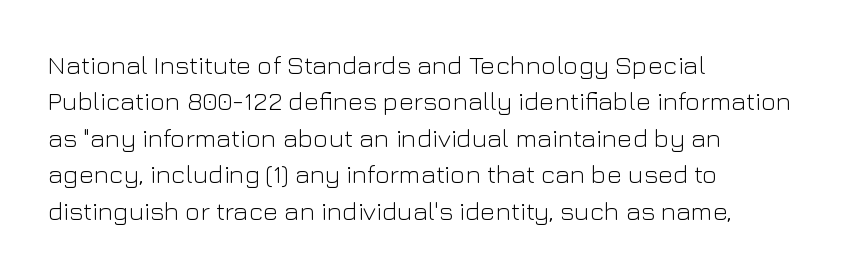
Short and long lines alike share a common starting point at left. The typeface has the unassuming heft of standard copy or less. Is the letter spacing exaggerated? No — it looks like the ordinary default. Has an underline been added? It has not. Posture: vertical.
